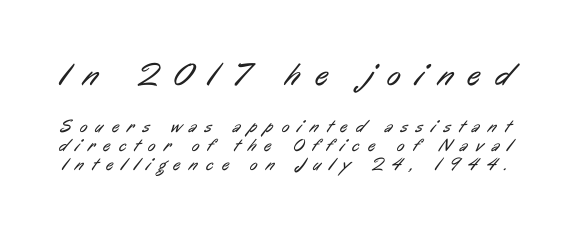
{"serif": "no", "bold": "no", "weight": "regular", "width": "condensed", "stroke_contrast": "low", "x_height": "medium", "monospaced": "no", "underline": "no", "line_spacing": "tight", "line_spacing_ratio": 1.06, "letter_spacing": "wide", "letter_spacing_em": 0.47, "larger_block": "first", "size_ratio": 1.78, "glyph_px": 32}
